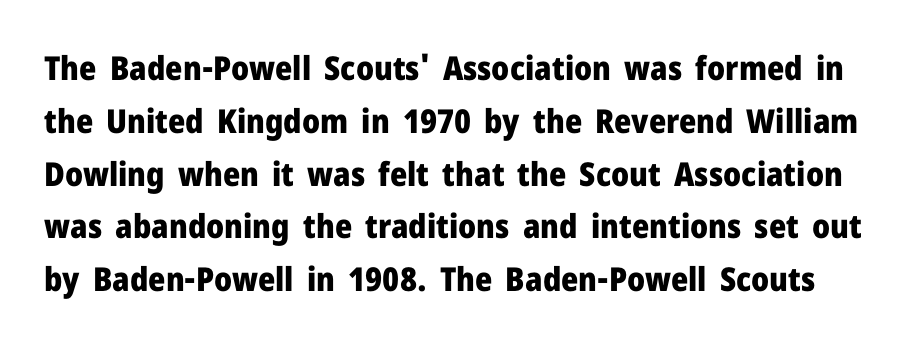
Q: Is the text bold? A: Yes.
Q: Is the text italic (slanted)? A: No, it is upright.
Q: Is the typeface a serif or a sans-serif typeface? A: Sans-serif.
Q: Is the text underlined? A: No.
Q: Is the spacing between letters normal or unusually wide? A: Normal.
Q: Is the spacing between lines tight, normal or loose? A: Normal.
Q: Width (condensed, normal, or wide)? A: Normal.
Q: Stroke contrast? A: Low.
Q: x-height? A: Medium.
Q: Monospaced? A: No.
